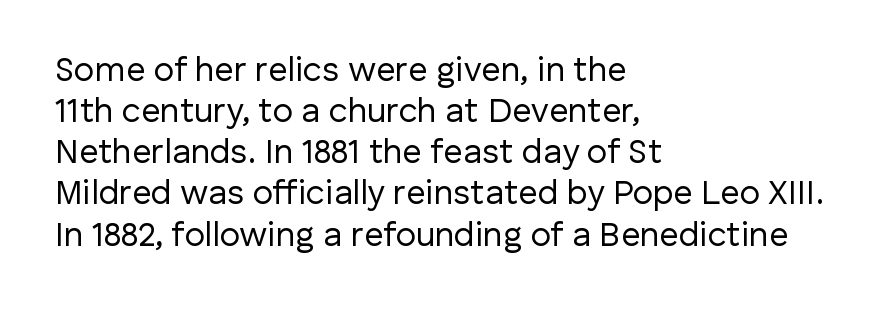
Q: Is the text bold? A: No.
Q: Is the text italic (slanted)? A: No, it is upright.
Q: Is the typeface a serif or a sans-serif typeface? A: Sans-serif.
Q: Is the text underlined? A: No.
Q: How is the paragraph aligned? A: Left-aligned.
Q: Is the spacing between letters normal or unusually wide? A: Normal.
Q: Width (condensed, normal, or wide)? A: Normal.
Q: Stroke contrast? A: Low.
Q: x-height? A: Medium.
Q: Monospaced? A: No.
